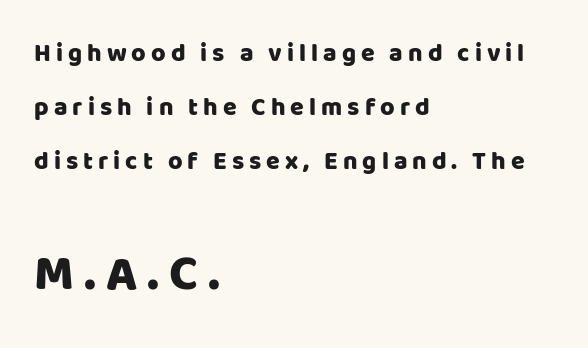
{"serif": "no", "italic": "no", "width": "normal", "stroke_contrast": "low", "x_height": "large", "monospaced": "no", "underline": "no", "align": "left", "line_spacing": "loose", "line_spacing_ratio": 2.16, "letter_spacing": "wide", "letter_spacing_em": 0.2, "larger_block": "second", "size_ratio": 2.0, "glyph_px": 50}
